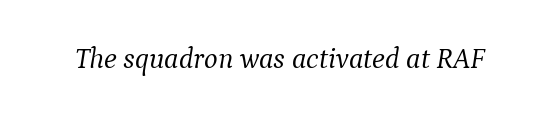
Q: Is the text bold? A: No.
Q: Is the text italic (slanted)? A: Yes, it leans right by about 9 degrees.
Q: Is the typeface a serif or a sans-serif typeface? A: Serif.
Q: Is the text underlined? A: No.
Q: Is the spacing between letters normal or unusually wide? A: Normal.
Q: Width (condensed, normal, or wide)? A: Normal.
Q: Stroke contrast? A: Medium.
Q: x-height? A: Medium.
Q: Monospaced? A: No.
